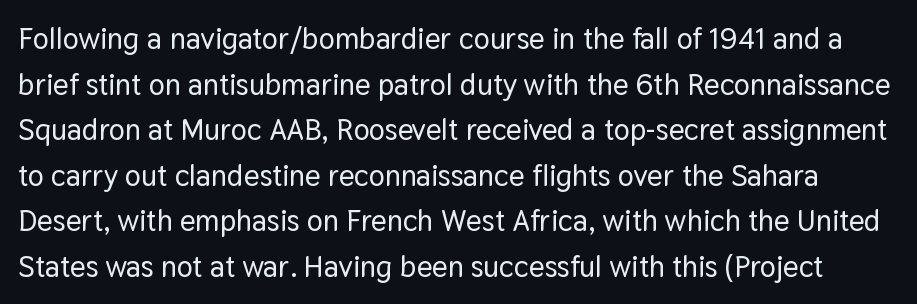
Each word holds together tightly as a unit, with standard inter-letter gaps. The line-height multiplier appears to be the usual default. These lines were composed using upright roman letters. Has an underline been added? It has not.
